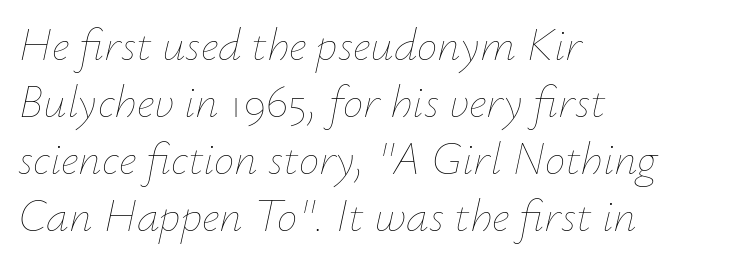
{"italic": "yes", "lean": "right", "slant_degrees": 12, "bold": "no", "weight": "thin", "width": "normal", "stroke_contrast": "low", "x_height": "small", "monospaced": "no", "underline": "no", "align": "left", "line_spacing_ratio": 1.24, "letter_spacing": "normal", "letter_spacing_em": 0.0, "glyph_px": 46}
